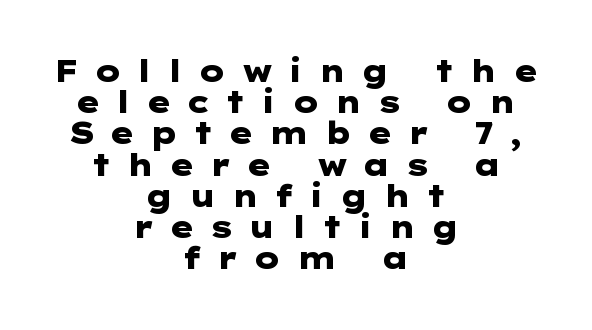
The image shows 30 px heavy, wide sans-serif type, upright; set centered, tight line spacing (1.04x), unusually wide letter spacing (+0.47 em), not underlined; low stroke contrast and a medium x-height.
